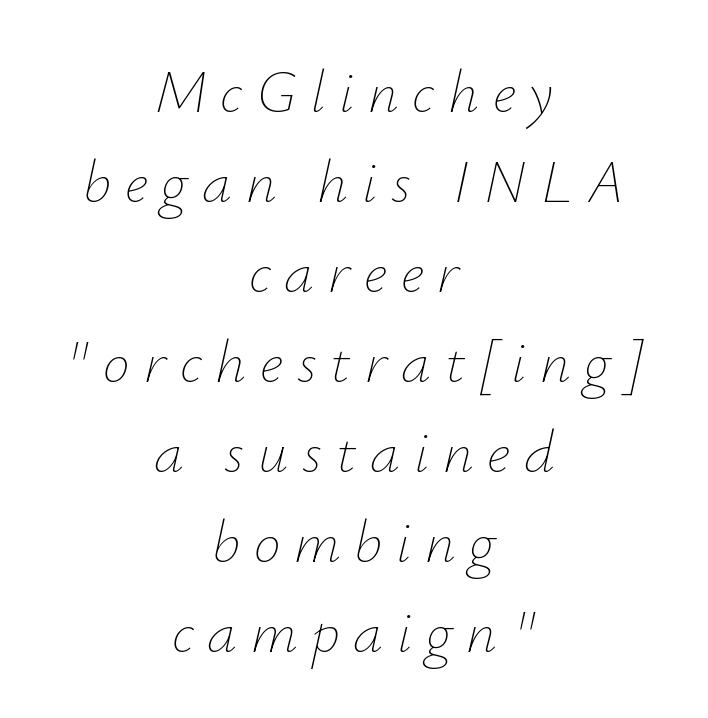
The image shows 60 px thin type, italic (leaning right); set centered, normal line spacing (1.5x), unusually wide letter spacing (+0.23 em), not underlined; low stroke contrast and a small x-height.
